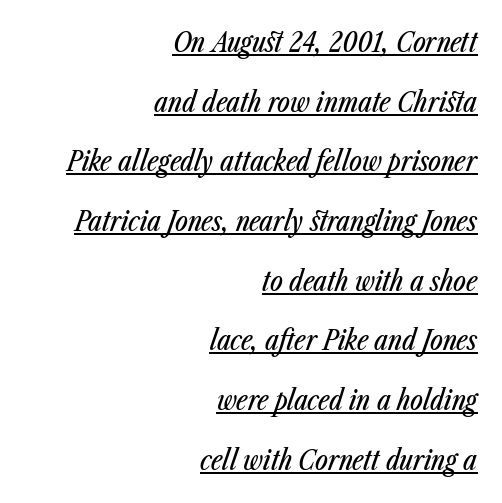
{"italic": "yes", "lean": "right", "slant_degrees": 23, "underline": "yes", "align": "right", "line_spacing": "loose", "line_spacing_ratio": 2.21, "letter_spacing": "normal", "letter_spacing_em": 0.0, "glyph_px": 27}
